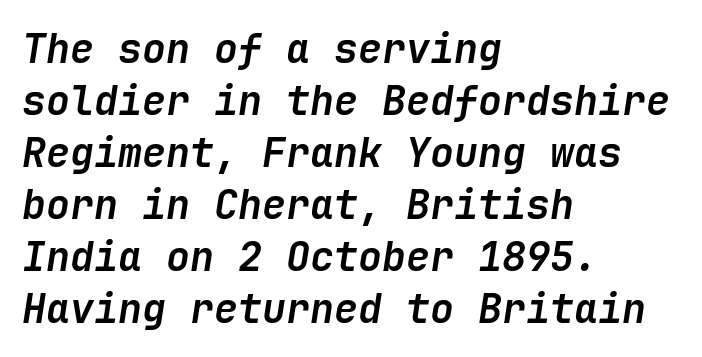
The image shows 40 px semibold type, italic (leaning right); set left-aligned, normal line spacing (1.3x), normal letter spacing, not underlined; low stroke contrast and a medium x-height.
